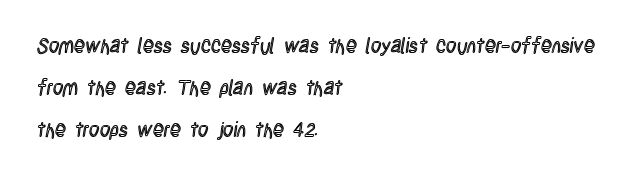
Q: Is the text italic (slanted)? A: Yes.
Q: Is the text underlined? A: No.
Q: How is the paragraph aligned? A: Left-aligned.
Q: Is the spacing between letters normal or unusually wide? A: Normal.
Q: Is the spacing between lines tight, normal or loose? A: Loose.
